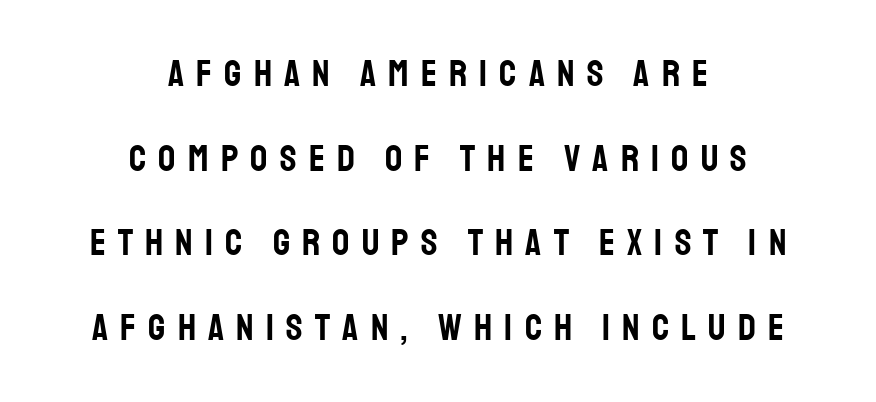
If you folded the block vertically in half, each line would mirror itself in length. Descenders are the only things crossing below the line. Stroke terminals: plain, sans-serif. It's the straight-up-and-down kind of type. Do the characters align in a grid? No, the font is proportional.
